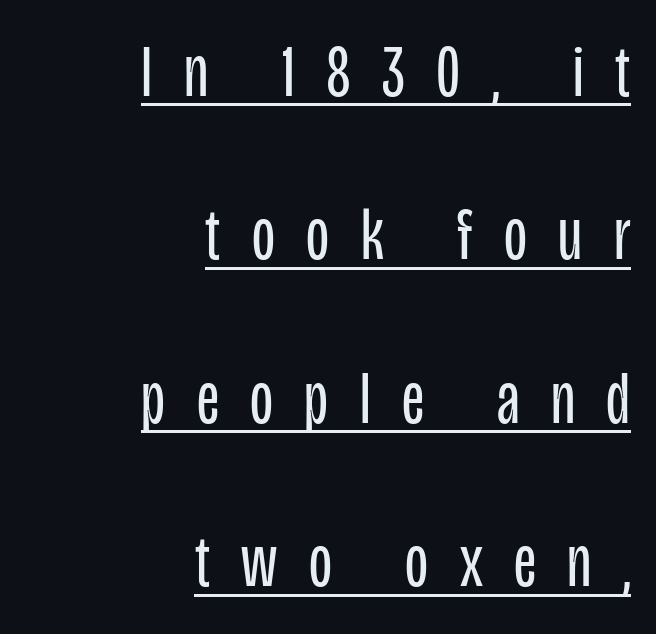
Right-aligned paragraph, ragged on the left. Nope, no serifs anywhere on these letters. The passage shown stacks its lines with a broad gap. Inter-character spacing is expanded well beyond the font's built-in metrics. Italic: no, the glyphs are upright roman.
